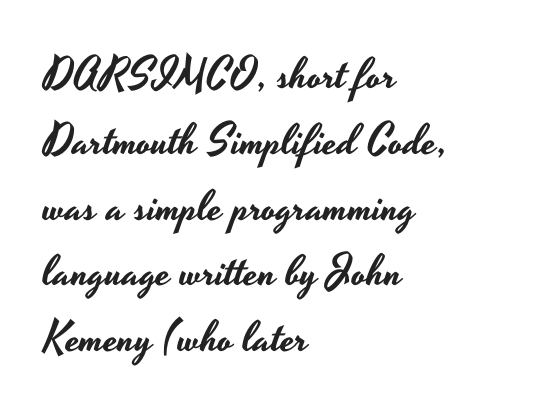
Q: Is the text italic (slanted)? A: Yes.
Q: Is the typeface a serif or a sans-serif typeface? A: Sans-serif.
Q: Is the text underlined? A: No.
Q: How is the paragraph aligned? A: Left-aligned.
Q: Is the spacing between letters normal or unusually wide? A: Normal.
Q: Is the spacing between lines tight, normal or loose? A: Normal.
Q: Width (condensed, normal, or wide)? A: Wide.
Q: Stroke contrast? A: Low.
Q: x-height? A: Small.
Q: Monospaced? A: No.
